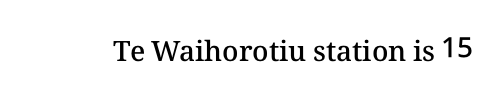
{"italic": "no", "bold": "semi", "weight": "semibold", "width": "normal", "stroke_contrast": "medium", "x_height": "medium", "monospaced": "no", "underline": "no", "letter_spacing": "normal", "letter_spacing_em": 0.0, "glyph_px": 28}
